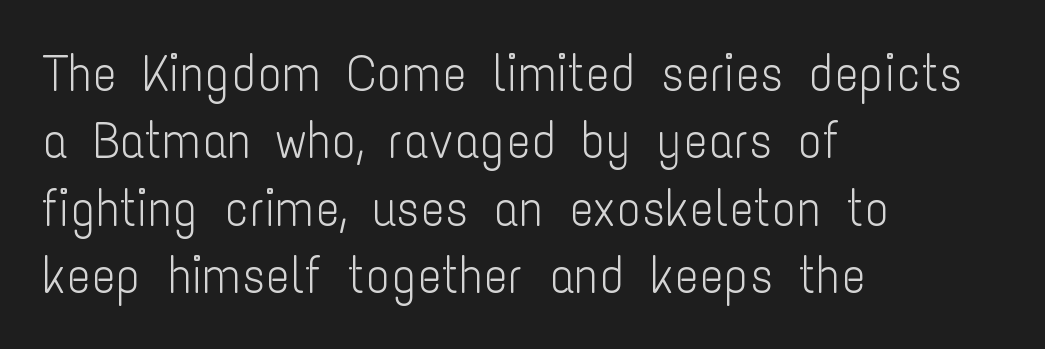
Q: Is the text bold? A: No.
Q: Is the text italic (slanted)? A: No, it is upright.
Q: Is the typeface a serif or a sans-serif typeface? A: Sans-serif.
Q: Is the text underlined? A: No.
Q: How is the paragraph aligned? A: Left-aligned.
Q: Is the spacing between letters normal or unusually wide? A: Normal.
Q: Is the spacing between lines tight, normal or loose? A: Normal.
Q: Width (condensed, normal, or wide)? A: Condensed.
Q: Stroke contrast? A: Low.
Q: x-height? A: Medium.
Q: Monospaced? A: No.
